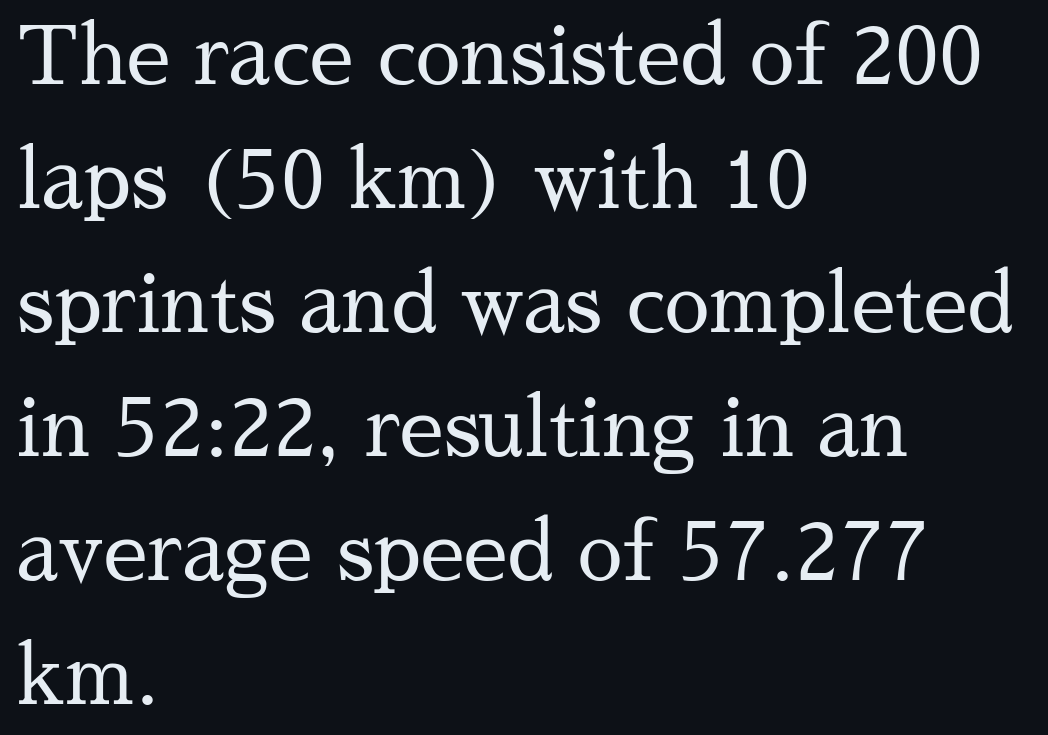
The image shows 80 px regular-weight serif type, upright; set left-aligned, normal line spacing (1.55x), normal letter spacing, not underlined; medium stroke contrast and a medium x-height.
